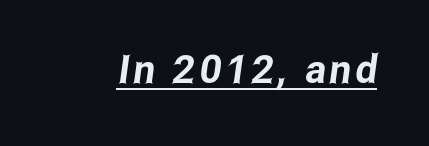
The rendered words wear a rule along their underside. The letters carry no serifs — their stems end cleanly without finishing strokes. You could not count columns in this text — the font is proportionally spaced.
